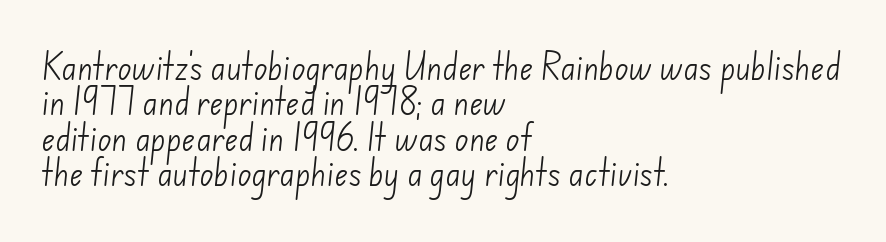
The image shows 29 px light sans-serif type; set left-aligned, line spacing 1.22x, normal letter spacing, not underlined; low stroke contrast and a small x-height.
